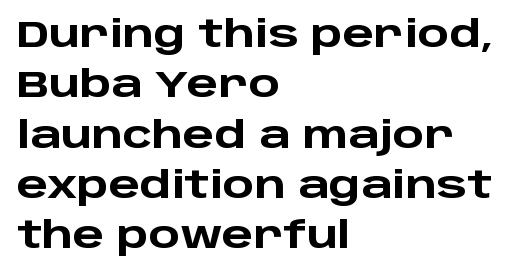
{"serif": "no", "italic": "no", "bold": "yes", "weight": "heavy", "width": "wide", "stroke_contrast": "low", "x_height": "large", "monospaced": "no", "underline": "no", "align": "left", "line_spacing": "normal", "line_spacing_ratio": 1.36, "letter_spacing": "normal", "letter_spacing_em": 0.0, "glyph_px": 37}
